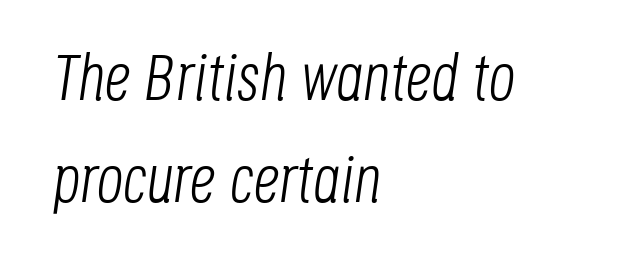
Evenly set lines give the paragraph a standard silhouette. Glance below the letters and you will spot only blank space. A quiet, ordinary-to-light weight characterises the typeface. The passage shown leans; its letterforms are oblique. Typeset ragged right — the left edge is the straight one. Looks like regular typesetting: each glyph gets only the width it needs.
